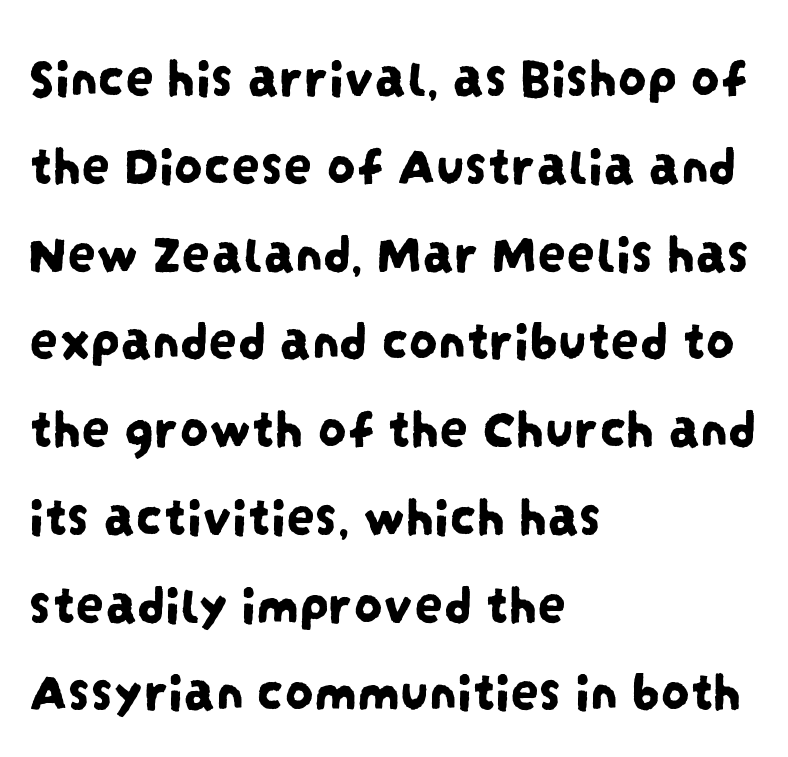
The image shows 57 px condensed sans-serif type; set left-aligned, normal line spacing (1.54x), normal letter spacing, not underlined; low stroke contrast and a large x-height.
